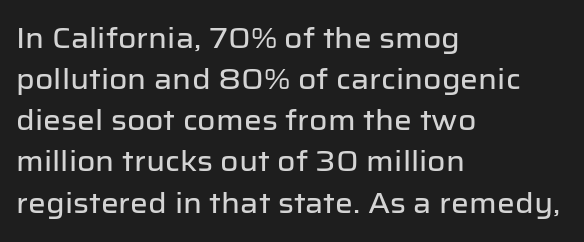
The image shows 28 px sans-serif type, upright; set left-aligned, normal line spacing (1.47x), normal letter spacing, not underlined; low stroke contrast and a medium x-height.
